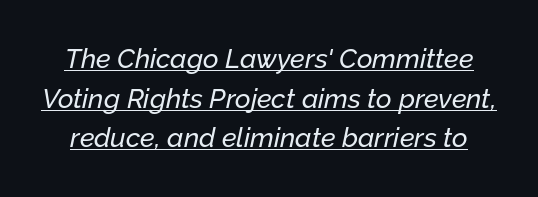
{"italic": "yes", "lean": "right", "slant_degrees": 12, "underline": "yes", "line_spacing": "normal", "line_spacing_ratio": 1.47, "letter_spacing": "normal", "letter_spacing_em": 0.0, "glyph_px": 27}
